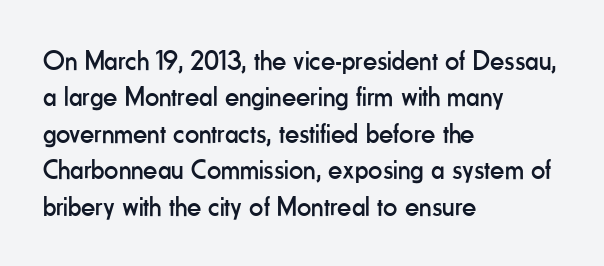
The rendering uses natural spacing where letterforms have individual widths. The area under the type is left untouched. The ragged edge is on the right, which tells us the setting is flush left. The space between consecutive lines is moderate. Posture: vertical.
